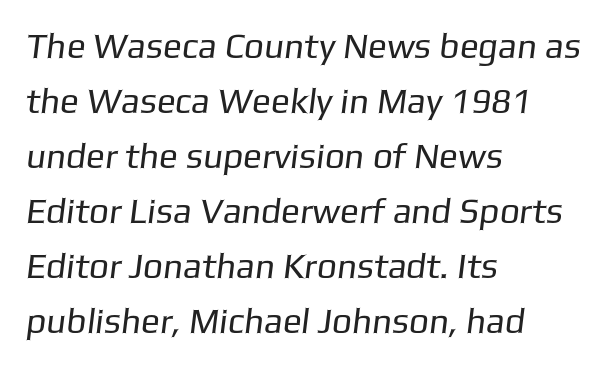
Q: Is the text bold? A: No.
Q: Is the typeface a serif or a sans-serif typeface? A: Sans-serif.
Q: Is the text underlined? A: No.
Q: How is the paragraph aligned? A: Left-aligned.
Q: Is the spacing between letters normal or unusually wide? A: Normal.
Q: Is the spacing between lines tight, normal or loose? A: Normal.
Q: Width (condensed, normal, or wide)? A: Normal.
Q: Stroke contrast? A: Low.
Q: x-height? A: Medium.
Q: Monospaced? A: No.
